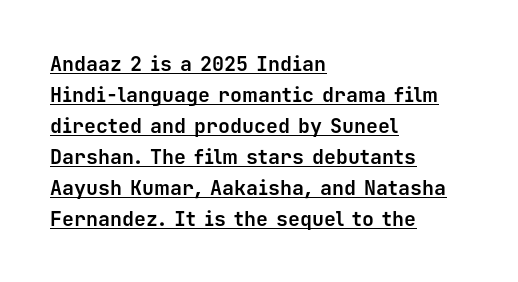
{"italic": "no", "bold": "yes", "underline": "yes", "align": "left", "line_spacing": "normal", "line_spacing_ratio": 1.55, "letter_spacing": "normal", "letter_spacing_em": 0.0, "glyph_px": 20}
